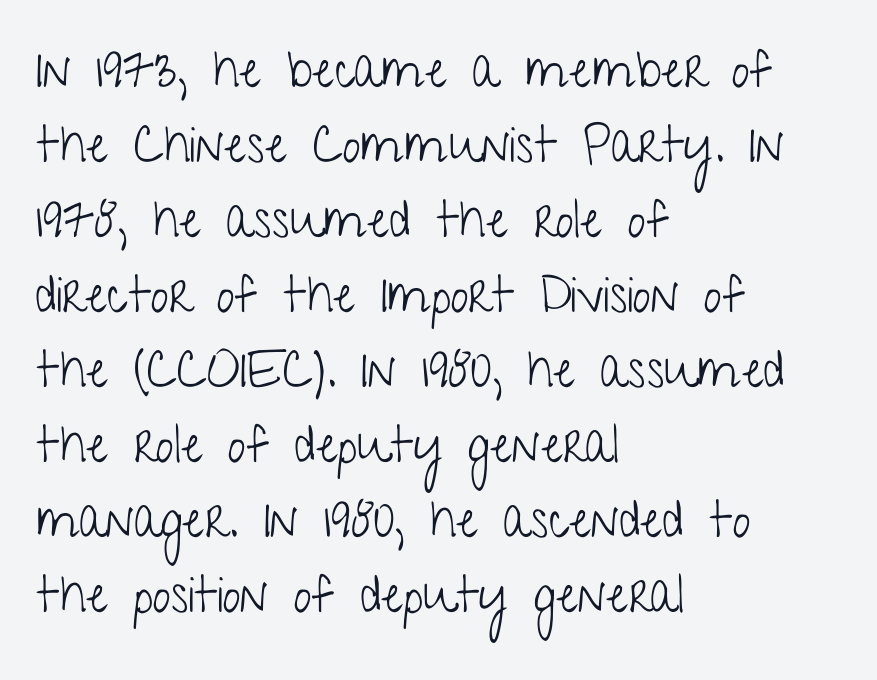
Q: Is the text bold? A: No.
Q: Is the text italic (slanted)? A: No, it is upright.
Q: Is the typeface a serif or a sans-serif typeface? A: Sans-serif.
Q: Is the text underlined? A: No.
Q: How is the paragraph aligned? A: Left-aligned.
Q: Is the spacing between letters normal or unusually wide? A: Normal.
Q: Is the spacing between lines tight, normal or loose? A: Normal.
Q: Width (condensed, normal, or wide)? A: Condensed.
Q: Stroke contrast? A: Low.
Q: x-height? A: Medium.
Q: Monospaced? A: No.
